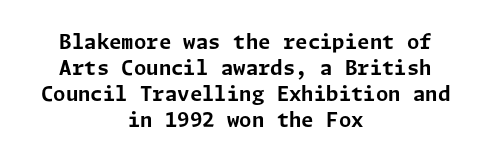
Q: Is the text bold? A: Yes.
Q: Is the text italic (slanted)? A: No, it is upright.
Q: Is the text underlined? A: No.
Q: How is the paragraph aligned? A: Centered.
Q: Is the spacing between letters normal or unusually wide? A: Normal.
Q: Is the spacing between lines tight, normal or loose? A: Normal.
